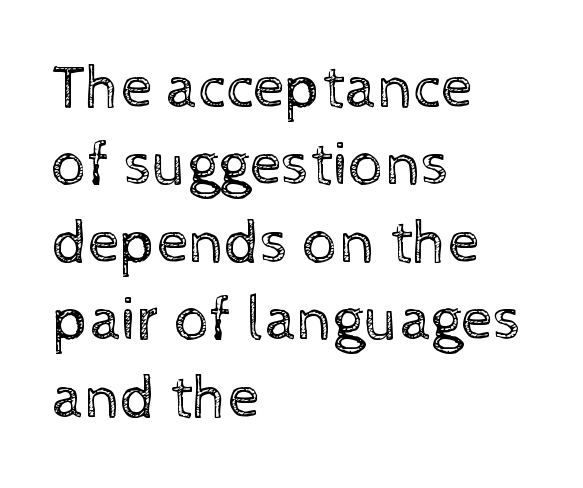
The image shows 63 px regular-weight type, upright; set left-aligned, line spacing 1.23x, normal letter spacing, not underlined; a medium x-height.
